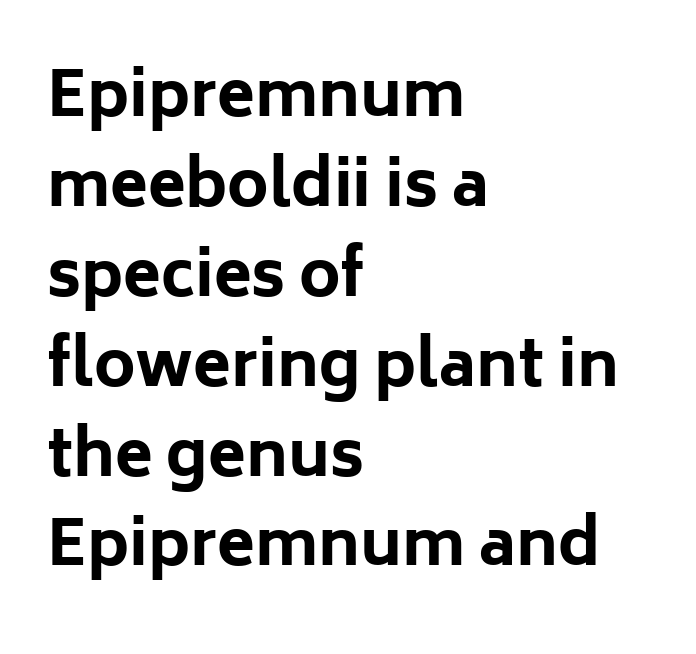
The image shows 62 px bold sans-serif type, upright; set left-aligned, normal line spacing (1.45x), normal letter spacing, not underlined; low stroke contrast and a medium x-height.
